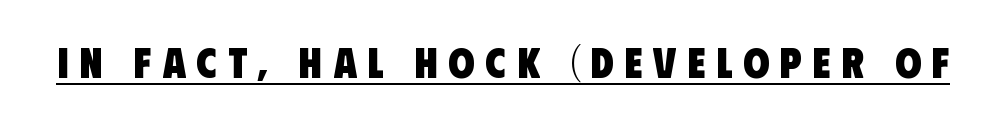
What stands out about the letter spacing? Its width — letters are far apart. Each letter keeps its own natural width here, so spacing adapts to shape. Is there an underline? Yes — a line sits under the letters. Bold? Absolutely — the strokes are thick and heavy. The type family on display is of the sans-serif kind.
